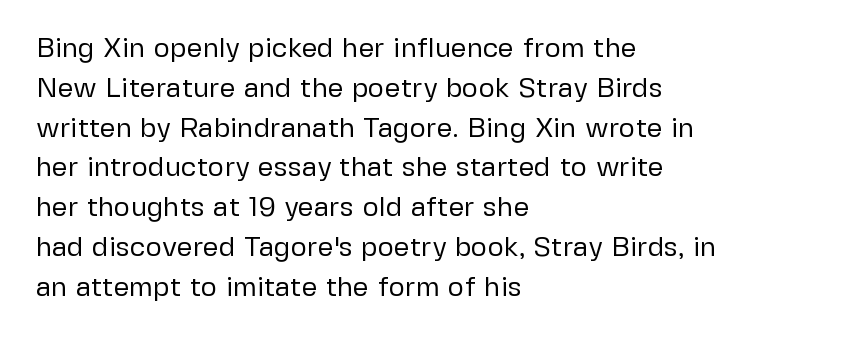
The lines sit at an ordinary, default distance from one another. This is roman type, the default non-slanted kind. You can tell from the bare stems that sans-serif type was used. Beneath every word, the page is bare.
